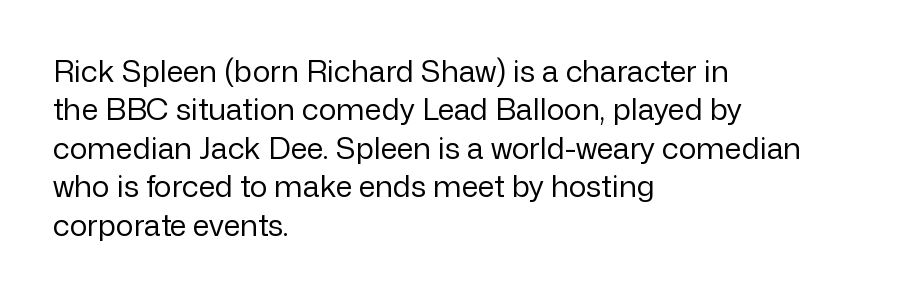
{"serif": "no", "italic": "no", "bold": "no", "weight": "regular", "width": "normal", "stroke_contrast": "low", "x_height": "medium", "monospaced": "no", "underline": "no", "align": "left", "line_spacing": "normal", "line_spacing_ratio": 1.28, "letter_spacing": "normal", "letter_spacing_em": 0.0, "glyph_px": 30}
